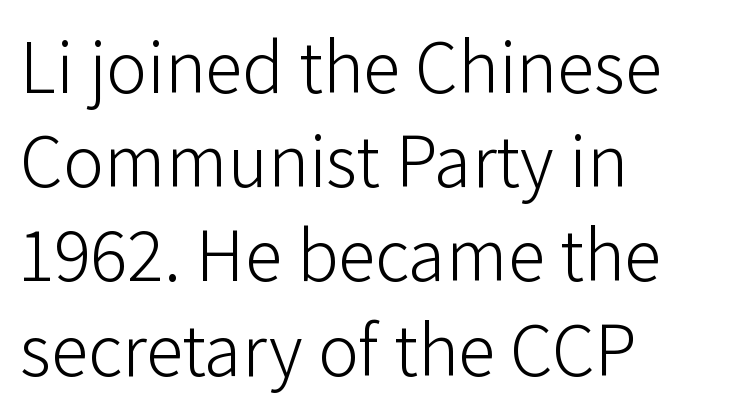
A typesetter would call this proportional, since set widths differ per character. The letterforms sit at book weight or below. You can tell from the bare stems that sans-serif type was used. Nobody touched the tracking dial on this one. The text block is weighted toward the left margin, trailing off unevenly rightward. The string is rendered with underlining switched off.
